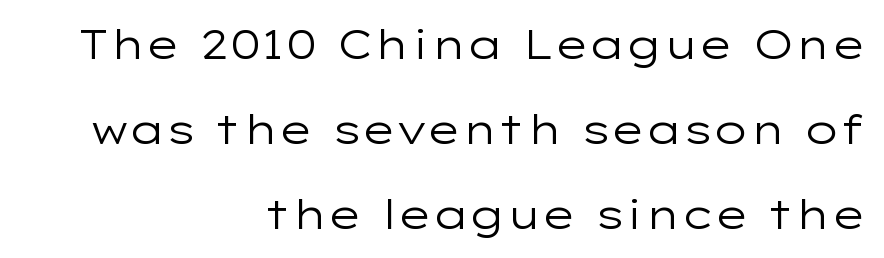
{"serif": "no", "italic": "no", "bold": "no", "weight": "regular", "width": "wide", "stroke_contrast": "low", "x_height": "medium", "monospaced": "no", "underline": "no", "align": "right", "line_spacing": "loose", "line_spacing_ratio": 2.07, "letter_spacing": "normal", "letter_spacing_em": 0.0, "glyph_px": 41}
